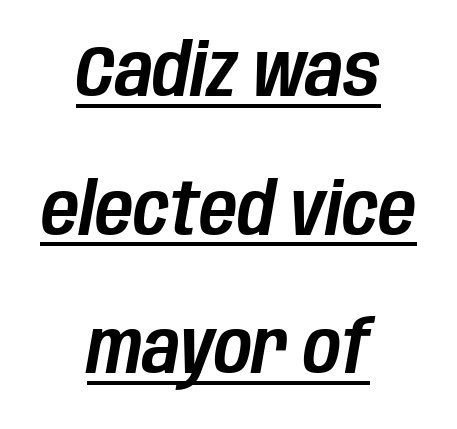
Q: Is the text italic (slanted)? A: Yes, it leans right by about 10 degrees.
Q: Is the text underlined? A: Yes.
Q: How is the paragraph aligned? A: Centered.
Q: Is the spacing between letters normal or unusually wide? A: Normal.
Q: Is the spacing between lines tight, normal or loose? A: Loose.
Q: Width (condensed, normal, or wide)? A: Condensed.
Q: Stroke contrast? A: Low.
Q: x-height? A: Large.
Q: Monospaced? A: No.
